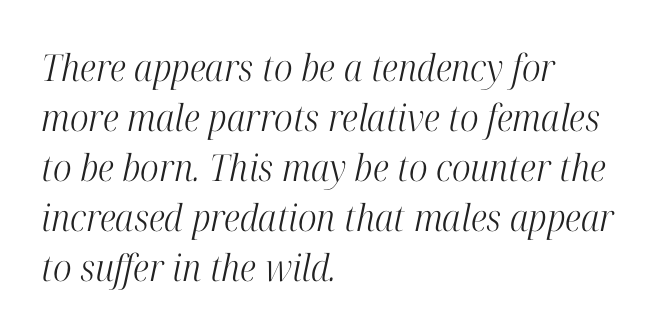
Q: Is the text bold? A: No.
Q: Is the text italic (slanted)? A: Yes, it leans right by about 12 degrees.
Q: Is the typeface a serif or a sans-serif typeface? A: Serif.
Q: Is the text underlined? A: No.
Q: How is the paragraph aligned? A: Left-aligned.
Q: Is the spacing between letters normal or unusually wide? A: Normal.
Q: Is the spacing between lines tight, normal or loose? A: Normal.
Q: Width (condensed, normal, or wide)? A: Condensed.
Q: Stroke contrast? A: High.
Q: x-height? A: Medium.
Q: Monospaced? A: No.
